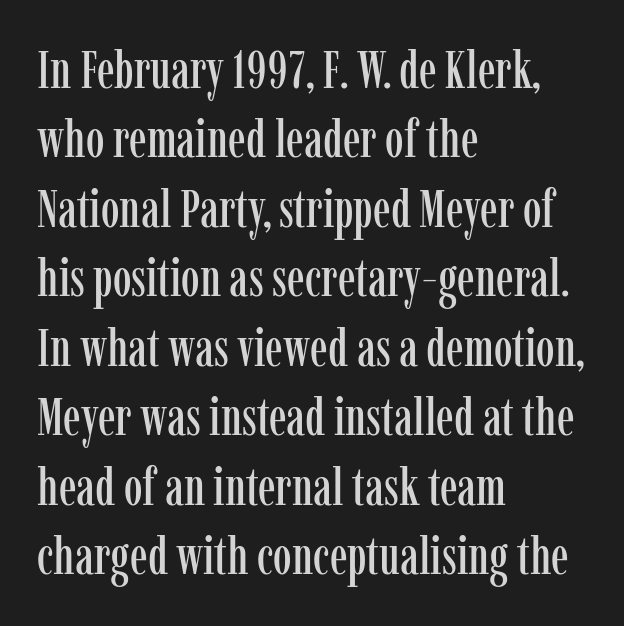
The image shows 53 px condensed serif type, upright; set left-aligned, normal line spacing (1.31x), normal letter spacing, not underlined; low stroke contrast and a medium x-height.
